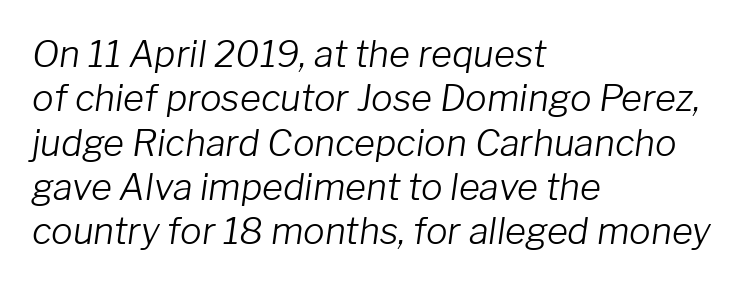
The passage shown leans; its letterforms are oblique. Has an underline been added? It has not. Do the characters align in a grid? No, the font is proportional. The tracking reads as untouched default to a designer's eye. The setting favours the left margin, as ordinary paragraphs usually do. Caption: face not bold, strokes unweighted.
